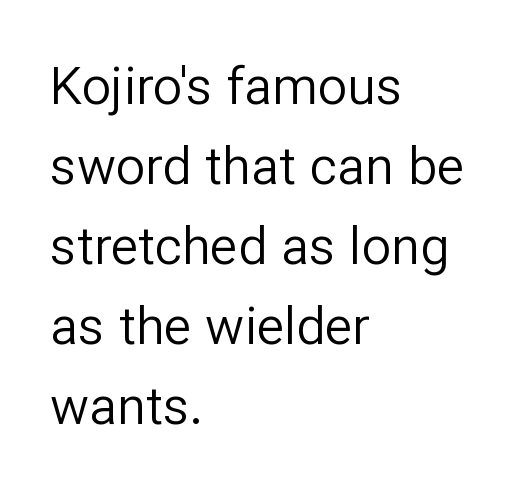
{"serif": "no", "italic": "no", "bold": "no", "weight": "regular", "width": "normal", "stroke_contrast": "low", "x_height": "medium", "monospaced": "no", "underline": "no", "align": "left", "line_spacing": "normal", "line_spacing_ratio": 1.54, "letter_spacing": "normal", "letter_spacing_em": 0.0, "glyph_px": 52}
